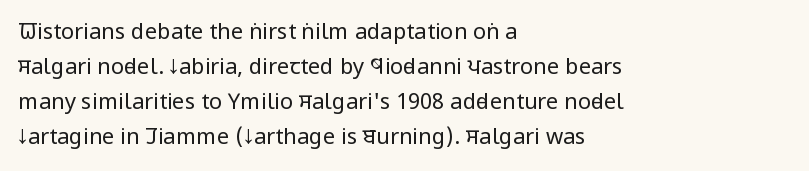
The image shows 22 px text type, upright; set left-aligned, normal line spacing (1.59x), normal letter spacing, not underlined.
